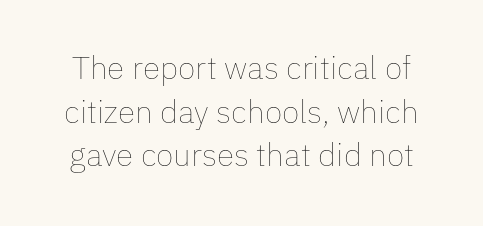
The lines sit at an ordinary, default distance from one another. Underlining? Definitely not there. Tall strokes in this sample are plumb rather than angled. A typesetter would call this proportional, since set widths differ per character.
